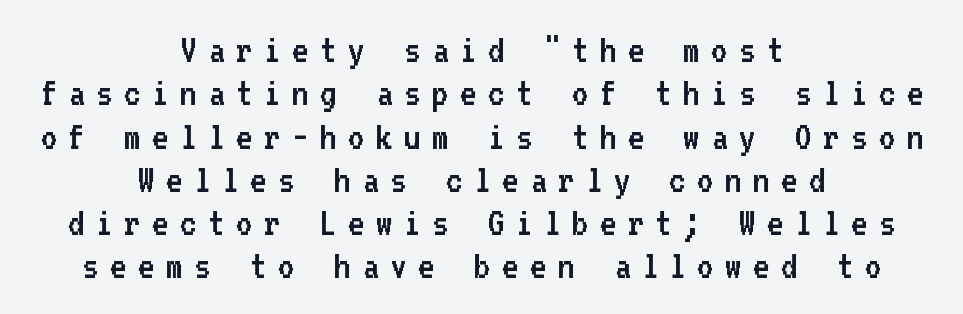
Heaviness? Minimal to ordinary, like unemphasized prose. No italicization has been applied; the sample stays upright. The area under the type is left untouched. A typesetter would call this leading minimal, almost set solid.
